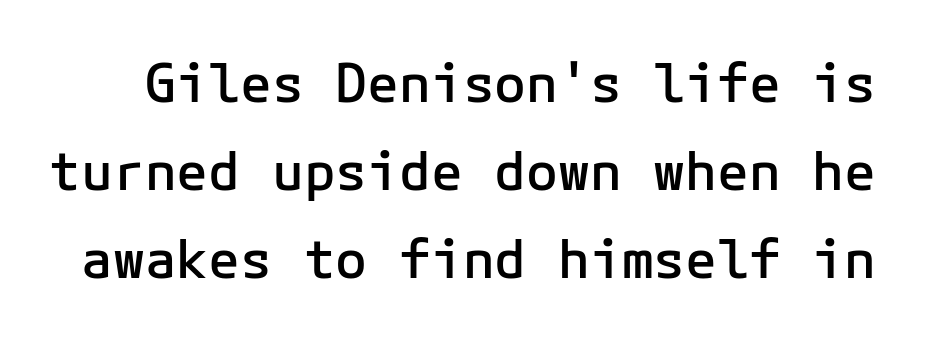
The image shows 53 px semibold sans-serif type, upright; set normal line spacing (1.66x), normal letter spacing, not underlined; low stroke contrast and a medium x-height.
